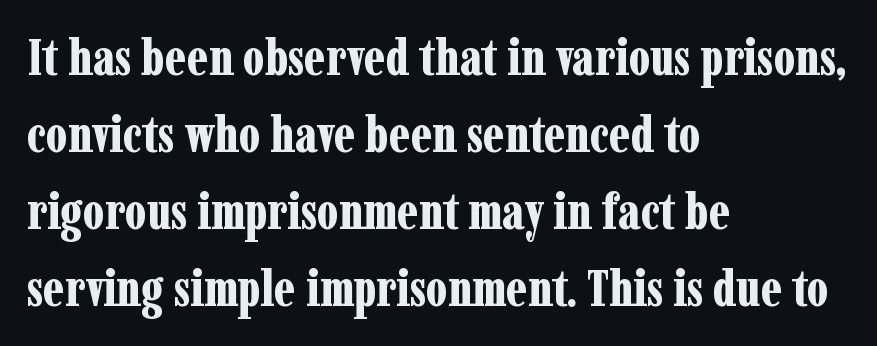
The image shows 50 px bold, condensed serif type, upright; set left-aligned, normal line spacing (1.54x), normal letter spacing, not underlined; low stroke contrast and a medium x-height.
